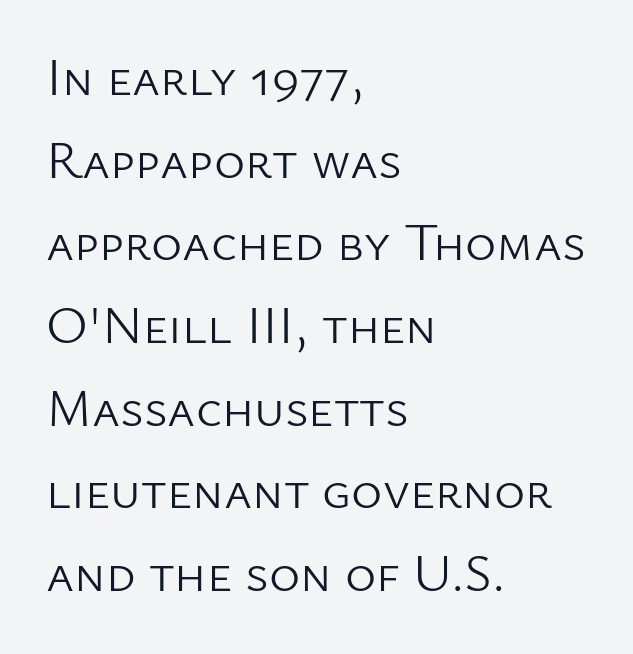
The typeface chosen for these lines omits serifs. The gaps between neighbouring characters are ordinary and unremarkable. The rendering anchors every line to the left-hand side. The glyphs are unaccompanied by any horizontal stroke below them. Whoever set this chose a conventional vertical rhythm. Italic? Not at all — the glyphs are vertical.
